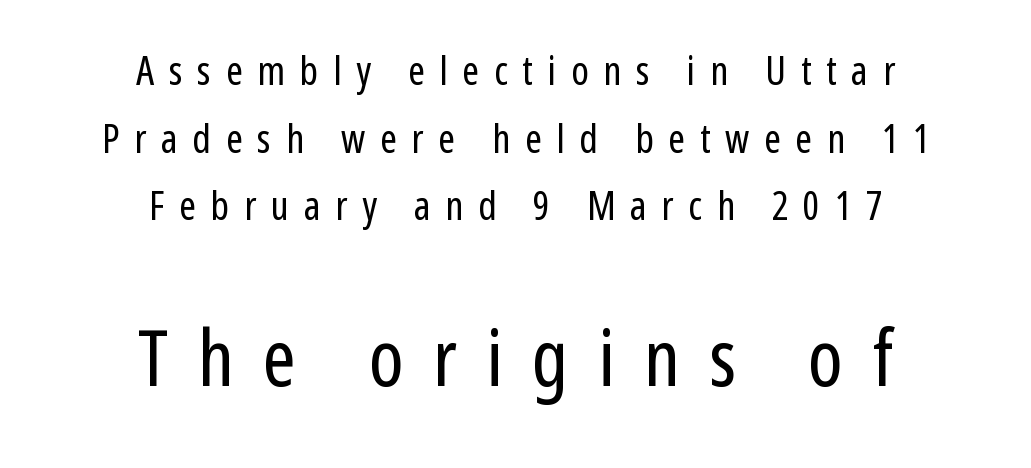
Vertical spacing — default. This rendering uses center alignment, leaving both contours irregular but symmetric. The zone under the glyphs is completely vacant. Weight: regular or lighter.
